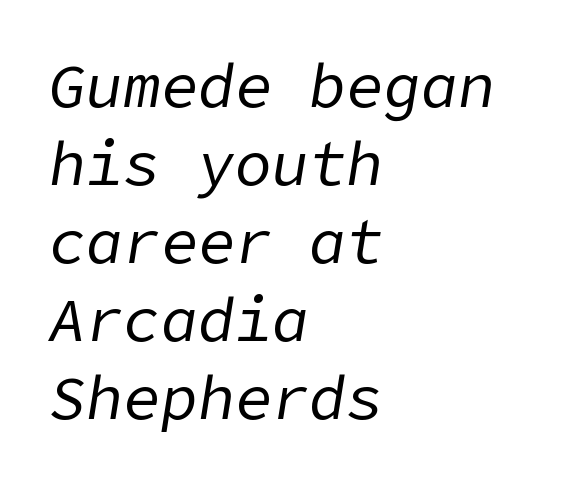
{"italic": "yes", "lean": "right", "slant_degrees": 9, "bold": "no", "weight": "regular", "width": "normal", "stroke_contrast": "low", "x_height": "medium", "underline": "no", "align": "left", "line_spacing": "normal", "line_spacing_ratio": 1.26, "letter_spacing": "normal", "letter_spacing_em": 0.0, "glyph_px": 62}
